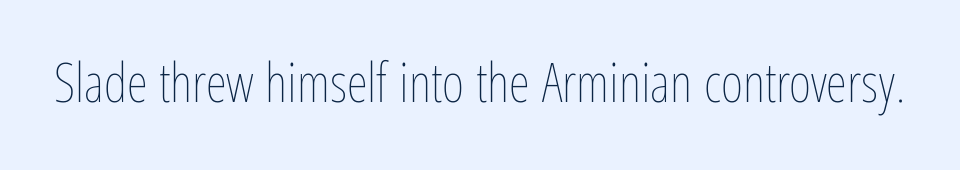
The image shows 54 px thin, condensed type, upright; set normal letter spacing, not underlined; low stroke contrast and a medium x-height.
